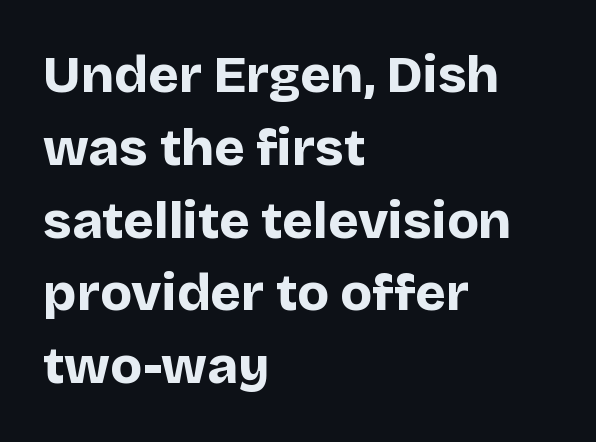
Q: Is the text bold? A: Yes.
Q: Is the text italic (slanted)? A: No, it is upright.
Q: Is the typeface a serif or a sans-serif typeface? A: Sans-serif.
Q: Is the text underlined? A: No.
Q: How is the paragraph aligned? A: Left-aligned.
Q: Is the spacing between letters normal or unusually wide? A: Normal.
Q: Is the spacing between lines tight, normal or loose? A: Normal.
Q: Width (condensed, normal, or wide)? A: Normal.
Q: Stroke contrast? A: Low.
Q: x-height? A: Large.
Q: Monospaced? A: No.
